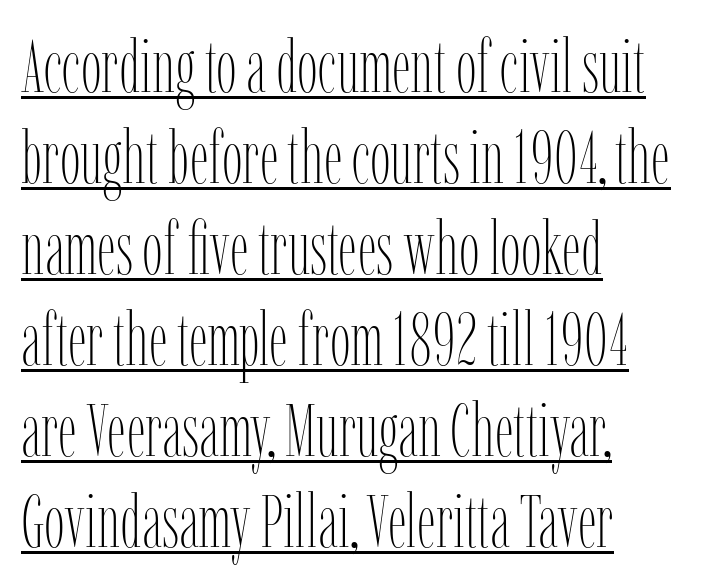
{"italic": "no", "bold": "no", "weight": "thin", "width": "condensed", "stroke_contrast": "low", "x_height": "medium", "monospaced": "no", "underline": "yes", "align": "left", "line_spacing_ratio": 1.23, "letter_spacing": "normal", "letter_spacing_em": 0.0, "glyph_px": 74}
